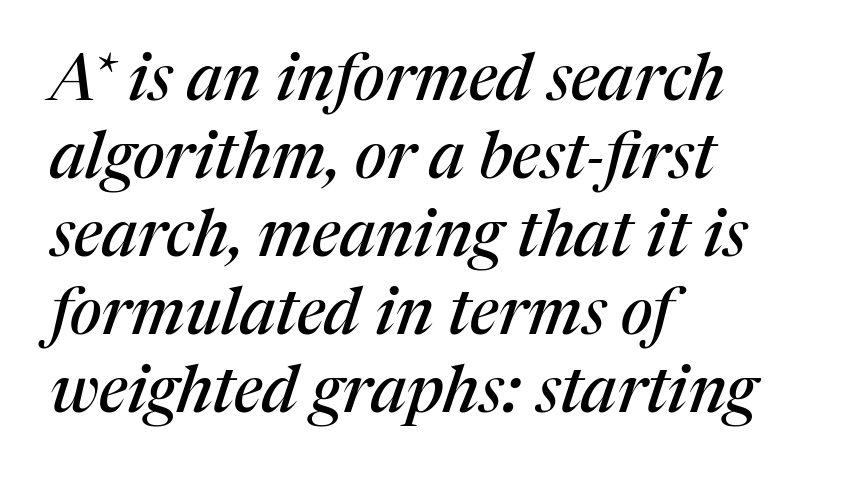
{"serif": "yes", "italic": "yes", "lean": "right", "slant_degrees": 17, "width": "normal", "stroke_contrast": "medium", "x_height": "medium", "monospaced": "no", "underline": "no", "align": "left", "line_spacing_ratio": 1.2, "letter_spacing": "normal", "letter_spacing_em": 0.0, "glyph_px": 65}
